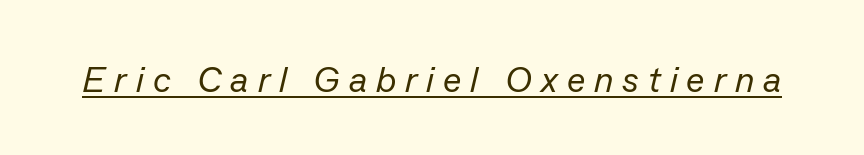
Q: Is the text bold? A: No.
Q: Is the text italic (slanted)? A: Yes, it leans right by about 13 degrees.
Q: Is the text underlined? A: Yes.
Q: Is the spacing between letters normal or unusually wide? A: Unusually wide.
Q: Width (condensed, normal, or wide)? A: Normal.
Q: Stroke contrast? A: Low.
Q: x-height? A: Medium.
Q: Monospaced? A: No.
